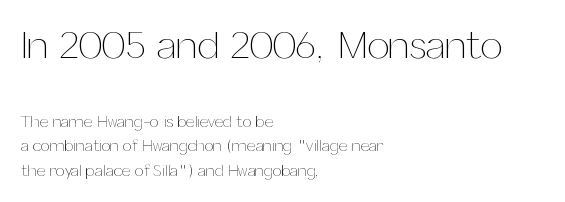
{"italic": "no", "bold": "no", "weight": "thin", "width": "normal", "stroke_contrast": "medium", "x_height": "medium", "monospaced": "no", "underline": "no", "align": "left", "line_spacing": "normal", "line_spacing_ratio": 1.53, "letter_spacing": "normal", "letter_spacing_em": 0.0, "larger_block": "first", "size_ratio": 2.44, "glyph_px": 39}
